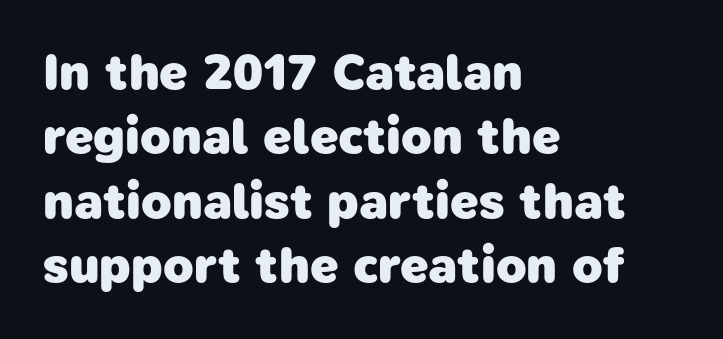
The image shows 50 px heavy sans-serif type; set left-aligned, normal line spacing (1.29x), normal letter spacing, not underlined; low stroke contrast and a medium x-height.
